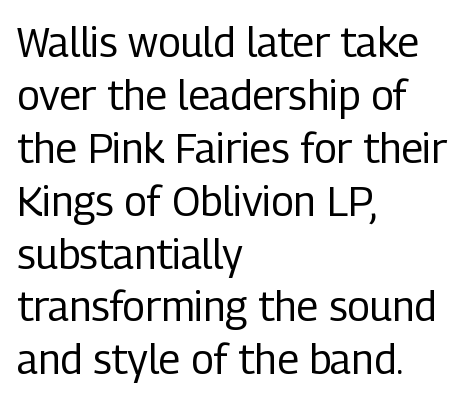
The image shows 41 px regular-weight, condensed sans-serif type, upright; set left-aligned, normal line spacing (1.29x), normal letter spacing, not underlined; low stroke contrast and a medium x-height.
